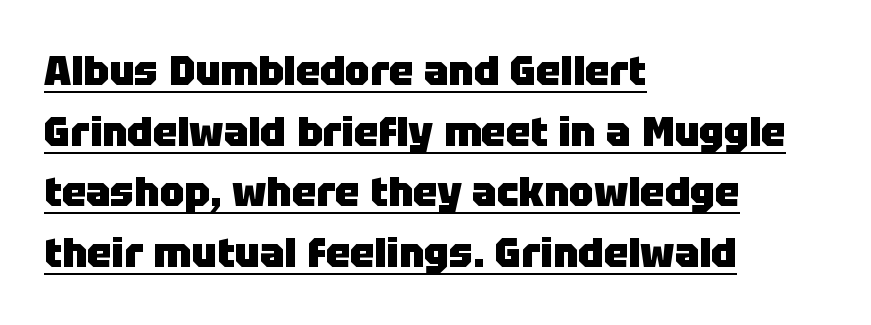
The tracking reads as untouched default to a designer's eye. This sample carries an underscore along the baseline area. Plenty of ink on the page — the face is bold. These lines are rendered in a variable-pitch font. Typographically, this falls in the sans-serif category.
